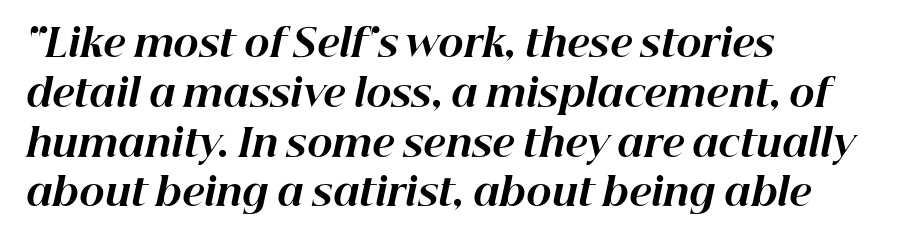
The image shows 38 px bold type, italic (leaning right); set left-aligned, normal line spacing (1.31x), normal letter spacing, not underlined; high stroke contrast and a medium x-height.
